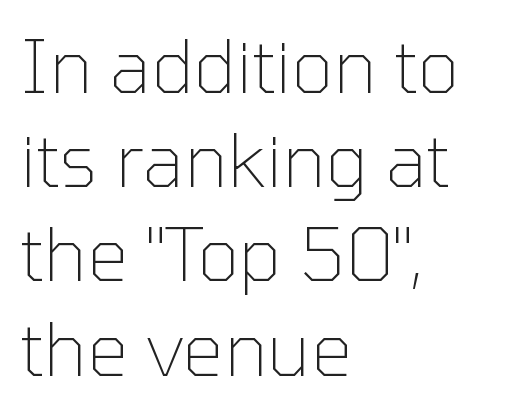
When letters stand straight like this, we call the style roman or upright. Look at the bottom of the vertical strokes: they stop flat, with no serifs. Caption: multi-line text, flush left, ragged right. Characters follow at the spacing the type designer built in.
